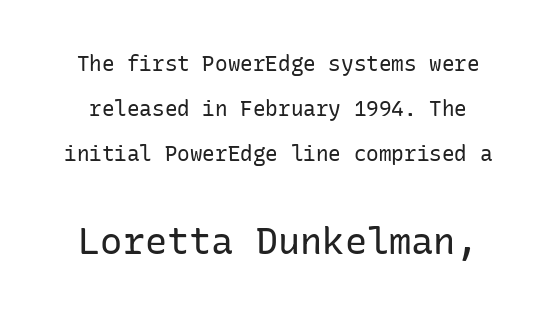
Q: Is the text bold? A: No.
Q: Is the text italic (slanted)? A: No, it is upright.
Q: Is the typeface a serif or a sans-serif typeface? A: Sans-serif.
Q: Is the text underlined? A: No.
Q: Is the spacing between letters normal or unusually wide? A: Normal.
Q: Is the spacing between lines tight, normal or loose? A: Loose.
Q: Which block of text is set in a larger size, the first (top) or the second (bottom)? A: The second (bottom) one.
Q: Width (condensed, normal, or wide)? A: Normal.
Q: Stroke contrast? A: Low.
Q: x-height? A: Medium.
